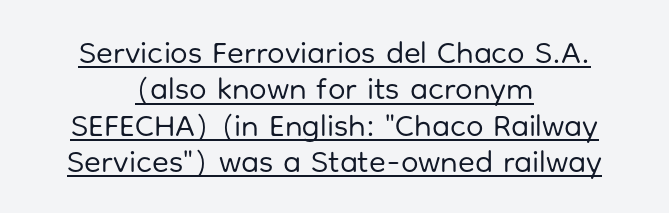
Character widths vary here, with narrow letters taking less room than wide ones. The font family rendered here belongs to the sans-serif group. What stands out about the letter spacing? Nothing — it is the standard amount. Caption: face not bold, strokes unweighted.
